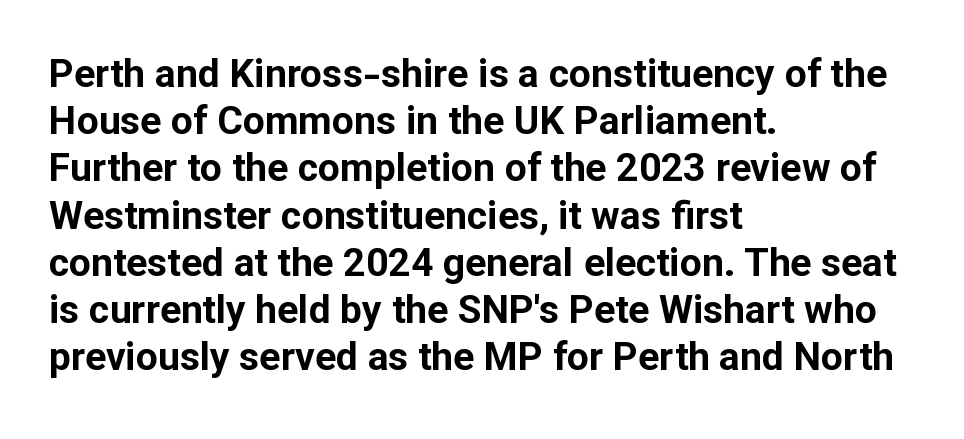
The image shows 39 px bold sans-serif type, upright; set left-aligned, line spacing 1.21x, normal letter spacing, not underlined; low stroke contrast and a medium x-height.
